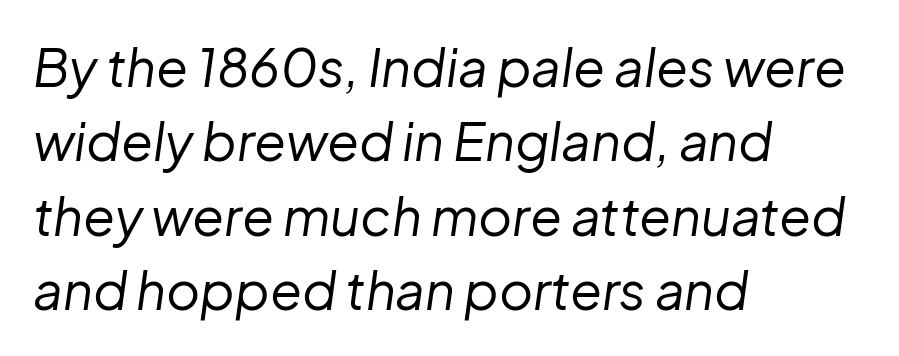
Q: Is the text bold? A: No.
Q: Is the text italic (slanted)? A: Yes, it leans right by about 8 degrees.
Q: Is the text underlined? A: No.
Q: How is the paragraph aligned? A: Left-aligned.
Q: Is the spacing between letters normal or unusually wide? A: Normal.
Q: Is the spacing between lines tight, normal or loose? A: Normal.
Q: Width (condensed, normal, or wide)? A: Normal.
Q: Stroke contrast? A: Low.
Q: x-height? A: Medium.
Q: Monospaced? A: No.
